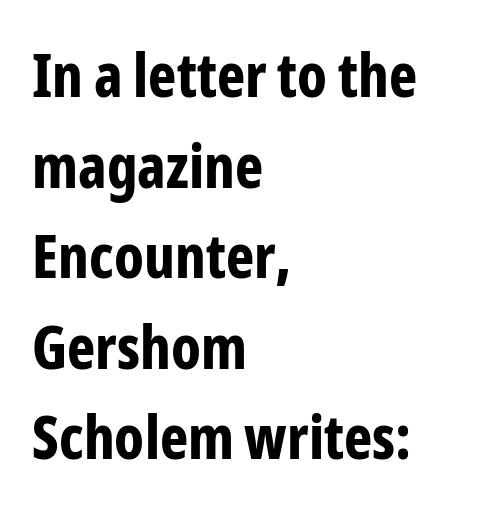
The characters look thick and weighty, a clear bold. Varying glyph widths throughout — classic text-font behaviour. No word sits above an underline. Inter-character spacing is left at the font's built-in metrics. Quick note: not italic, upright.
